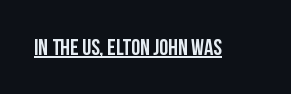
{"italic": "no", "underline": "yes", "letter_spacing": "normal", "letter_spacing_em": 0.0, "glyph_px": 23}
